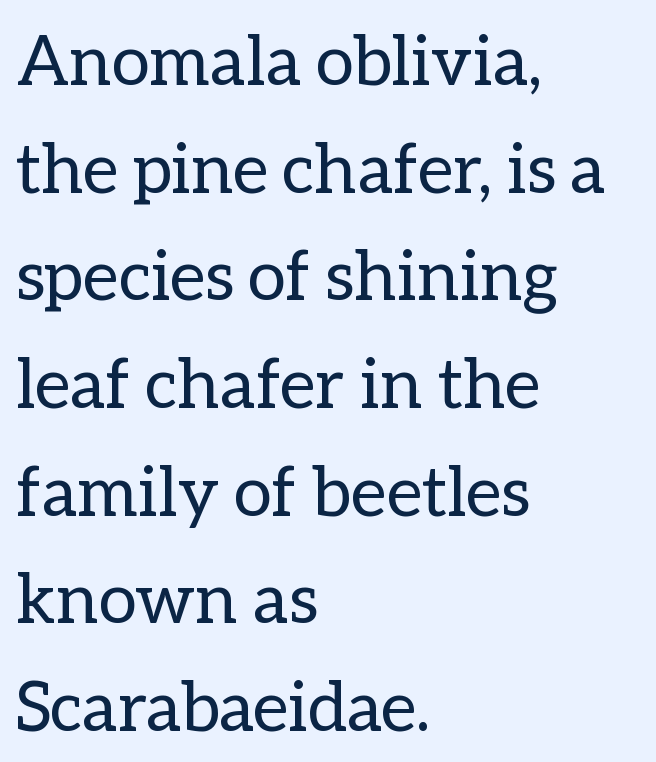
Unlike italic type, these characters show no tilt at all. The space directly below the letters is spotless. The rendering uses natural spacing where letterforms have individual widths. These lines sit exactly where default settings would place them.
